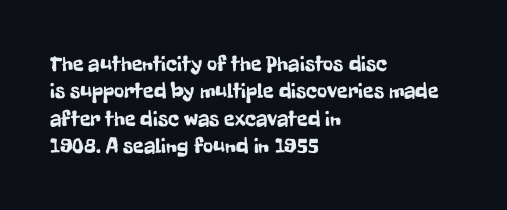
The image shows 22 px text type, upright; set left-aligned, line spacing 1.24x, normal letter spacing, not underlined.
